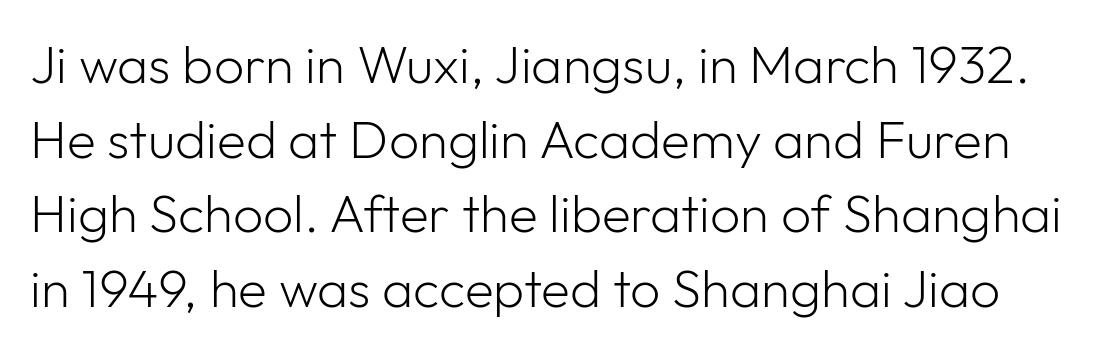
{"serif": "no", "italic": "no", "bold": "no", "weight": "light", "width": "normal", "stroke_contrast": "low", "x_height": "medium", "monospaced": "no", "underline": "no", "line_spacing": "normal", "line_spacing_ratio": 1.41, "letter_spacing": "normal", "letter_spacing_em": 0.0, "glyph_px": 53}
